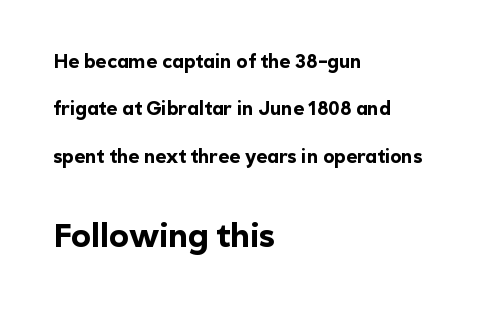
The image shows 33 px bold sans-serif type, upright; set left-aligned, loose line spacing (2.49x), normal letter spacing, not underlined; the second (bottom) block is 1.74x larger; a medium x-height.
